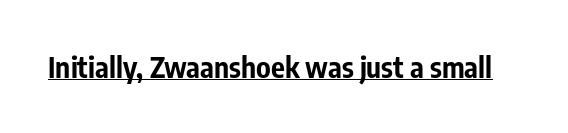
The image shows 29 px bold, condensed sans-serif type, upright; set normal letter spacing, underlined; low stroke contrast and a medium x-height.
